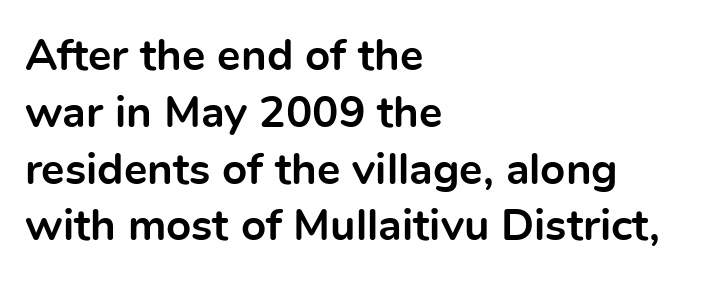
What kind of face is this? One without serifs — a sans. A student would call this left alignment; a typographer would say flush left, rag right. Do the letters lean? They stand straight. Letters rest on an invisible, unmarked baseline. The block of text has a typical density, with ordinary space between rows. These lines are rendered in a variable-pitch font.
